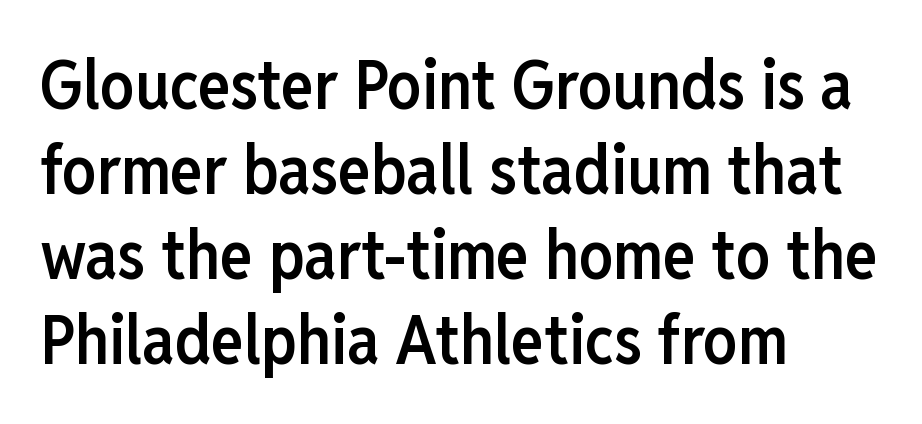
Q: Is the text bold? A: Semi-bold.
Q: Is the text italic (slanted)? A: No, it is upright.
Q: Is the typeface a serif or a sans-serif typeface? A: Sans-serif.
Q: Is the text underlined? A: No.
Q: How is the paragraph aligned? A: Left-aligned.
Q: Is the spacing between letters normal or unusually wide? A: Normal.
Q: Is the spacing between lines tight, normal or loose? A: Normal.
Q: Width (condensed, normal, or wide)? A: Condensed.
Q: Stroke contrast? A: Low.
Q: x-height? A: Medium.
Q: Monospaced? A: No.
